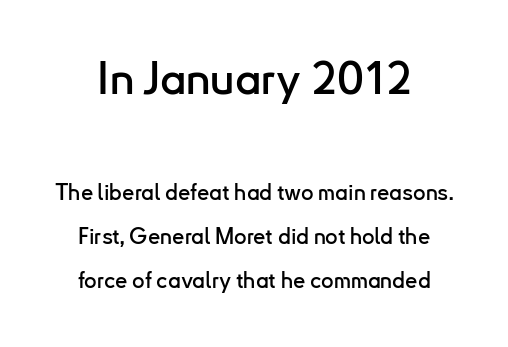
Q: Is the text italic (slanted)? A: No, it is upright.
Q: Is the typeface a serif or a sans-serif typeface? A: Sans-serif.
Q: Is the text underlined? A: No.
Q: Is the spacing between letters normal or unusually wide? A: Normal.
Q: Is the spacing between lines tight, normal or loose? A: Loose.
Q: Which block of text is set in a larger size, the first (top) or the second (bottom)? A: The first (top) one.
Q: Width (condensed, normal, or wide)? A: Normal.
Q: Stroke contrast? A: Low.
Q: x-height? A: Small.
Q: Monospaced? A: No.
